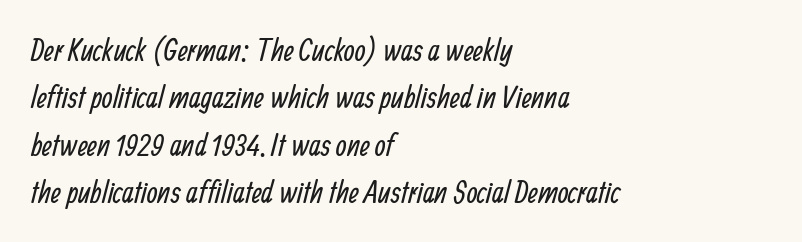
Students, note that the glyphs here touch the page at normal intervals. The words here are not underlined. Does the leading feel generous? No, just average. The letters carry no serifs — their stems end cleanly without finishing strokes. The face used here is proportionally spaced, like ordinary book or web type. Visually the block forms a straight wall on the left and a jagged coastline on the right.
